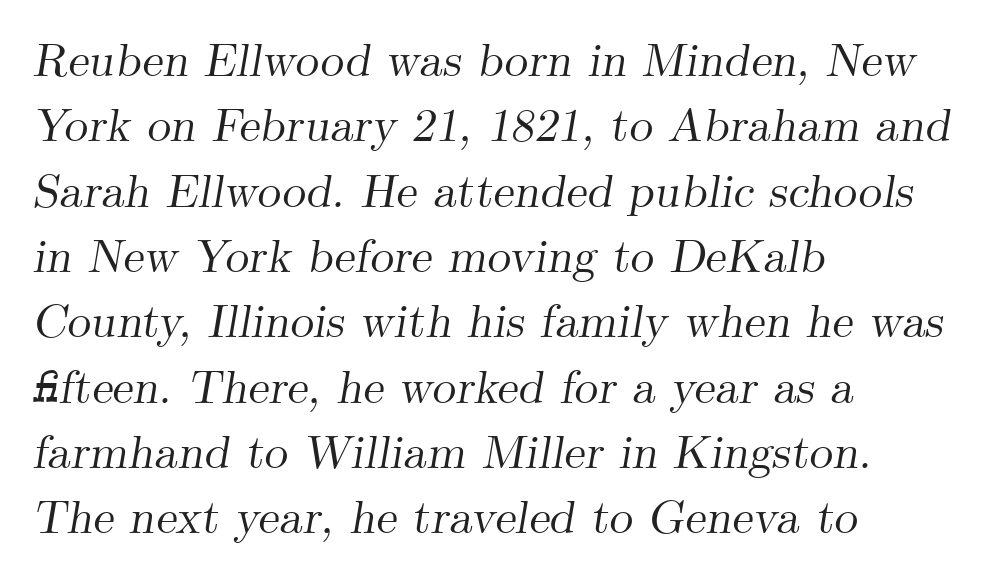
{"serif": "yes", "italic": "yes", "lean": "right", "slant_degrees": 9, "width": "normal", "stroke_contrast": "medium", "x_height": "small", "monospaced": "no", "underline": "no", "align": "left", "line_spacing": "normal", "line_spacing_ratio": 1.39, "letter_spacing": "normal", "letter_spacing_em": 0.0, "glyph_px": 47}
